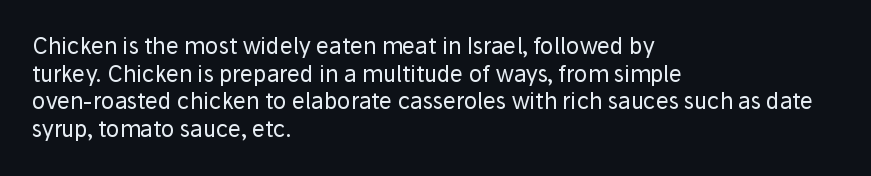
Q: Is the text bold? A: No.
Q: Is the text italic (slanted)? A: No, it is upright.
Q: Is the text underlined? A: No.
Q: How is the paragraph aligned? A: Left-aligned.
Q: Is the spacing between letters normal or unusually wide? A: Normal.
Q: Is the spacing between lines tight, normal or loose? A: Normal.
